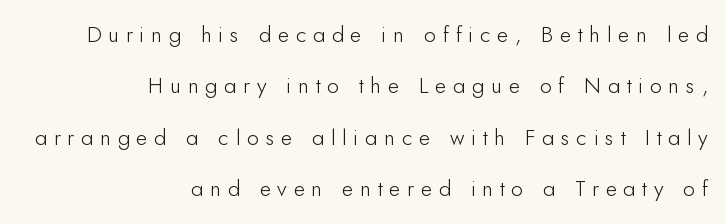
{"italic": "no", "bold": "no", "underline": "no", "align": "right", "line_spacing": "loose", "line_spacing_ratio": 2.34, "letter_spacing": "wide", "letter_spacing_em": 0.3, "glyph_px": 22}
